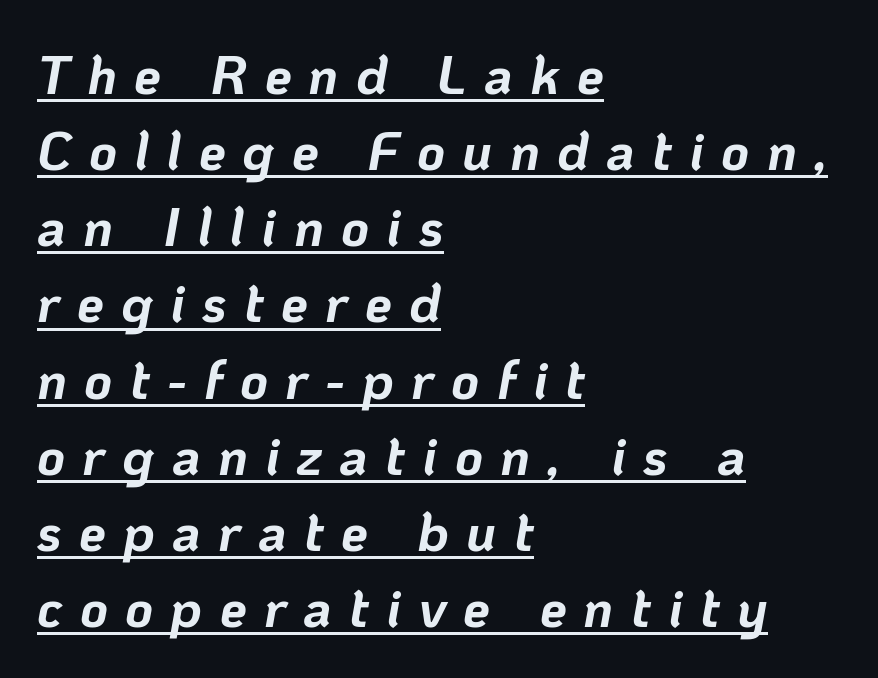
The image shows 54 px bold type, italic (leaning right); set left-aligned, normal line spacing (1.41x), unusually wide letter spacing (+0.32 em), underlined; low stroke contrast and a medium x-height.
